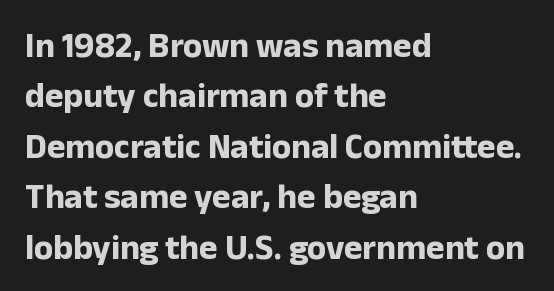
Q: Is the text bold? A: Yes.
Q: Is the text italic (slanted)? A: No, it is upright.
Q: Is the typeface a serif or a sans-serif typeface? A: Sans-serif.
Q: Is the text underlined? A: No.
Q: How is the paragraph aligned? A: Left-aligned.
Q: Is the spacing between letters normal or unusually wide? A: Normal.
Q: Is the spacing between lines tight, normal or loose? A: Normal.
Q: Width (condensed, normal, or wide)? A: Normal.
Q: Stroke contrast? A: Low.
Q: x-height? A: Medium.
Q: Monospaced? A: No.
